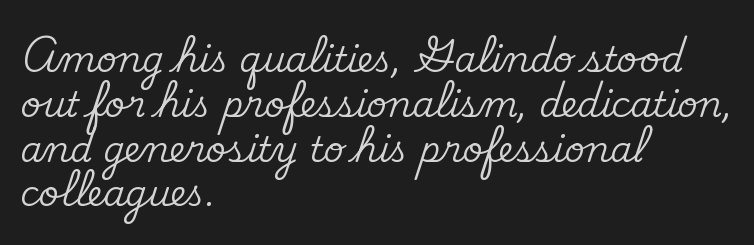
{"width": "normal", "stroke_contrast": "medium", "x_height": "small", "monospaced": "no", "underline": "no", "align": "left", "line_spacing": "normal", "line_spacing_ratio": 1.28, "letter_spacing": "normal", "letter_spacing_em": 0.0, "glyph_px": 35}
